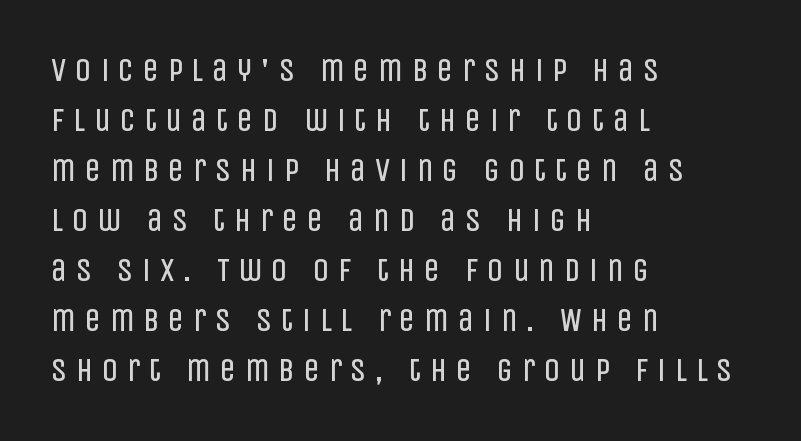
These glyphs show unthickened strokes, regular width or finer. If you measured baseline to baseline, you'd find a middling distance. The letters are spread apart with noticeably loose tracking. Proportional: the letters do not fall into vertical columns.
